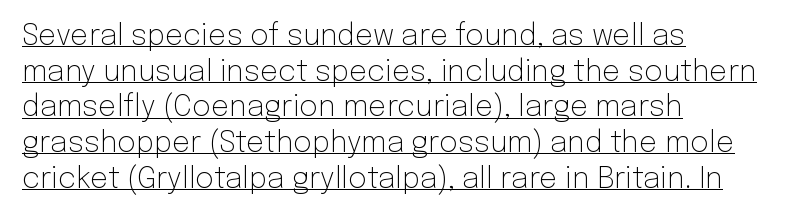
Q: Is the text bold? A: No.
Q: Is the text italic (slanted)? A: No, it is upright.
Q: Is the typeface a serif or a sans-serif typeface? A: Sans-serif.
Q: Is the text underlined? A: Yes.
Q: How is the paragraph aligned? A: Left-aligned.
Q: Is the spacing between letters normal or unusually wide? A: Normal.
Q: Width (condensed, normal, or wide)? A: Normal.
Q: Stroke contrast? A: Low.
Q: x-height? A: Medium.
Q: Monospaced? A: No.
